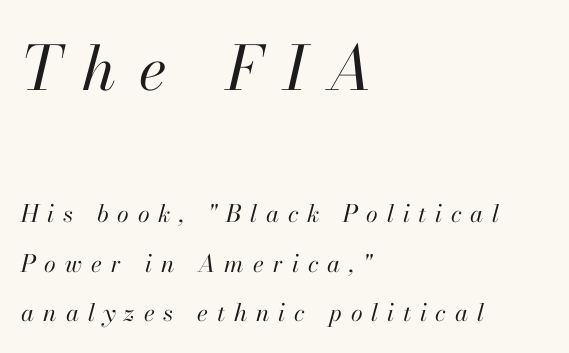
Q: Is the text bold? A: No.
Q: Is the text italic (slanted)? A: Yes, it leans right by about 13 degrees.
Q: Is the text underlined? A: No.
Q: How is the paragraph aligned? A: Left-aligned.
Q: Is the spacing between letters normal or unusually wide? A: Unusually wide.
Q: Is the spacing between lines tight, normal or loose? A: Loose.
Q: Which block of text is set in a larger size, the first (top) or the second (bottom)? A: The first (top) one.
Q: Width (condensed, normal, or wide)? A: Normal.
Q: Stroke contrast? A: High.
Q: x-height? A: Small.
Q: Monospaced? A: No.
